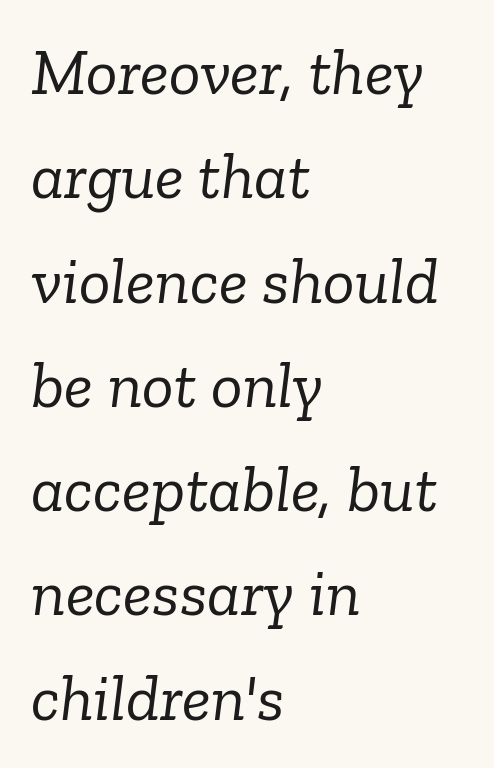
The image shows 66 px light serif type, italic (leaning right); set left-aligned, normal line spacing (1.58x), normal letter spacing, not underlined; low stroke contrast and a medium x-height.
